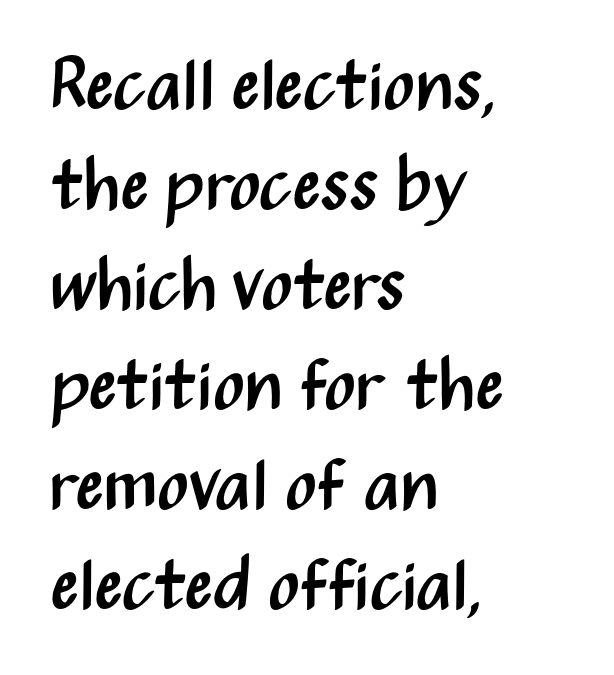
The image shows 73 px regular-weight, condensed sans-serif type, upright; set left-aligned, normal line spacing (1.37x), normal letter spacing, not underlined; medium stroke contrast and a medium x-height.
